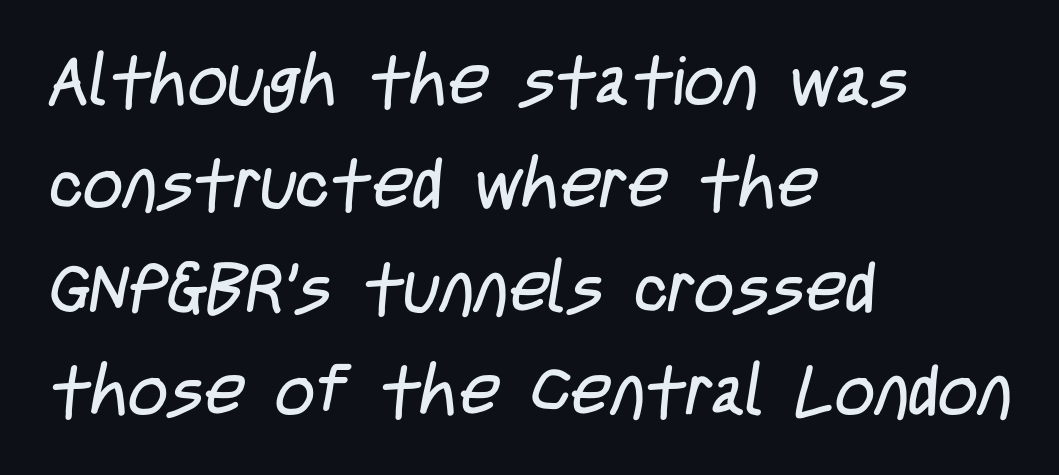
Q: Is the text bold? A: No.
Q: Is the typeface a serif or a sans-serif typeface? A: Sans-serif.
Q: Is the text underlined? A: No.
Q: How is the paragraph aligned? A: Left-aligned.
Q: Is the spacing between letters normal or unusually wide? A: Normal.
Q: Is the spacing between lines tight, normal or loose? A: Normal.
Q: Width (condensed, normal, or wide)? A: Condensed.
Q: Stroke contrast? A: Low.
Q: x-height? A: Large.
Q: Monospaced? A: No.
